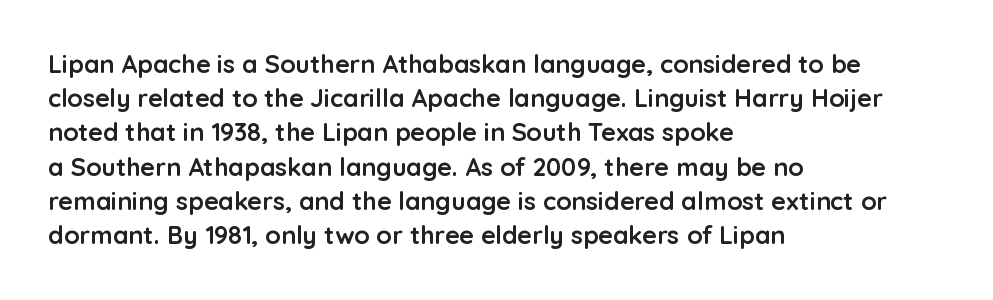
The image shows 25 px bold type, upright; set left-aligned, normal line spacing (1.37x), normal letter spacing, not underlined.
